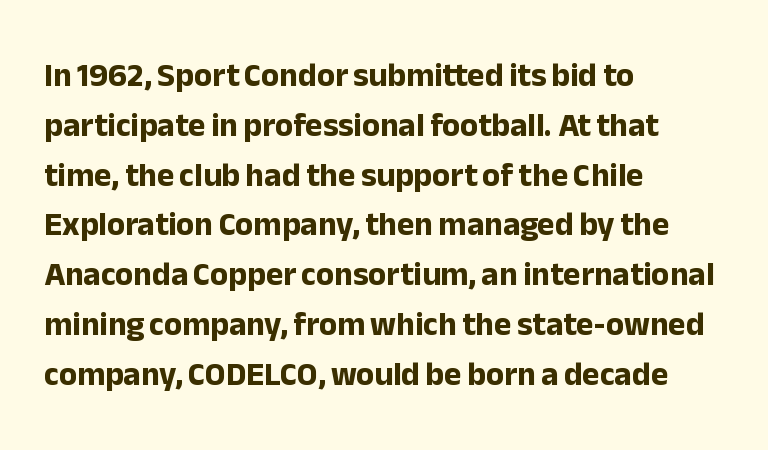
The image shows 33 px bold sans-serif type, upright; set left-aligned, normal line spacing (1.51x), normal letter spacing, not underlined; low stroke contrast and a medium x-height.
